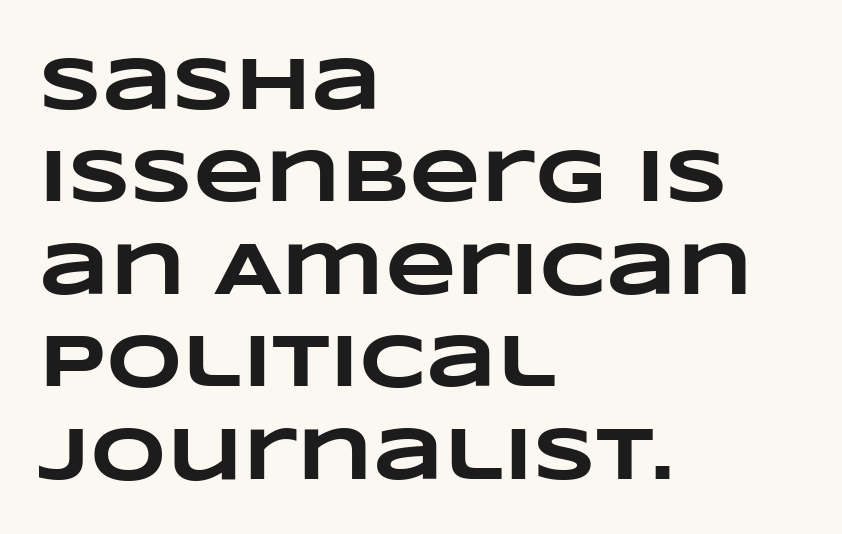
Q: Is the text bold? A: Yes.
Q: Is the text underlined? A: No.
Q: How is the paragraph aligned? A: Left-aligned.
Q: Is the spacing between letters normal or unusually wide? A: Normal.
Q: Is the spacing between lines tight, normal or loose? A: Normal.
Q: Width (condensed, normal, or wide)? A: Wide.
Q: Stroke contrast? A: Low.
Q: x-height? A: Large.
Q: Monospaced? A: No.
